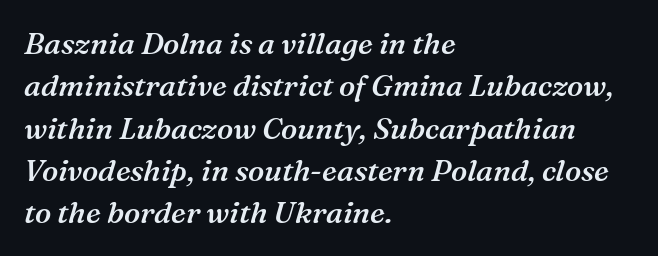
The image shows 30 px semibold serif type, italic (leaning right); set left-aligned, normal line spacing (1.41x), normal letter spacing, not underlined; medium stroke contrast and a medium x-height.
